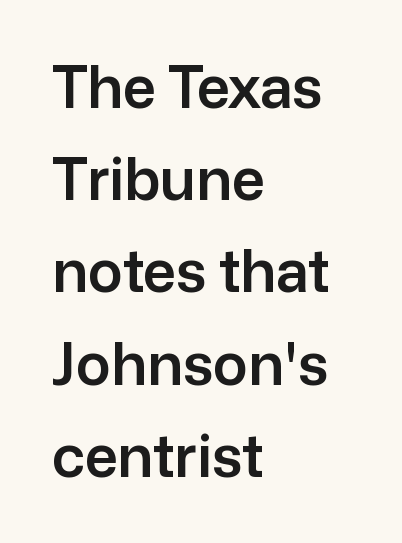
Q: Is the text italic (slanted)? A: No, it is upright.
Q: Is the typeface a serif or a sans-serif typeface? A: Sans-serif.
Q: Is the text underlined? A: No.
Q: How is the paragraph aligned? A: Left-aligned.
Q: Is the spacing between letters normal or unusually wide? A: Normal.
Q: Is the spacing between lines tight, normal or loose? A: Normal.
Q: Width (condensed, normal, or wide)? A: Normal.
Q: Stroke contrast? A: Low.
Q: x-height? A: Medium.
Q: Monospaced? A: No.
